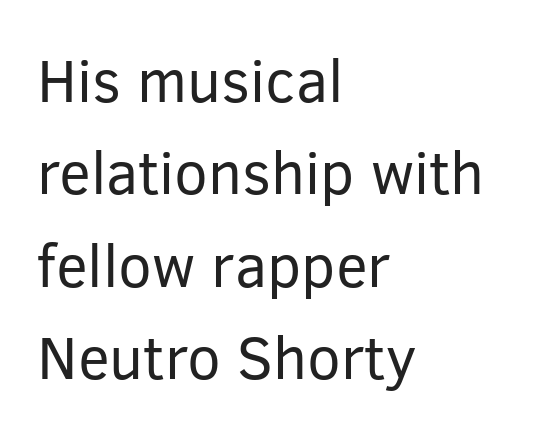
Vertically, the passage feels balanced, rows spaced as you'd expect. Posture: upright roman. There is no visible air inserted between adjacent glyphs. This sample has the flowing, uneven cadence of proportional lettering.
